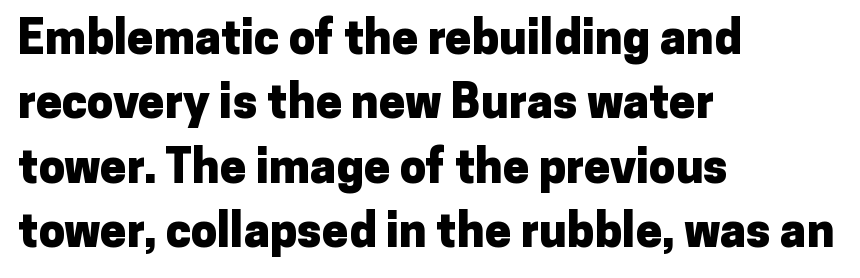
Q: Is the text bold? A: Yes.
Q: Is the text italic (slanted)? A: No, it is upright.
Q: Is the typeface a serif or a sans-serif typeface? A: Sans-serif.
Q: Is the text underlined? A: No.
Q: How is the paragraph aligned? A: Left-aligned.
Q: Is the spacing between letters normal or unusually wide? A: Normal.
Q: Is the spacing between lines tight, normal or loose? A: Normal.
Q: Width (condensed, normal, or wide)? A: Normal.
Q: Stroke contrast? A: Low.
Q: x-height? A: Medium.
Q: Monospaced? A: No.
